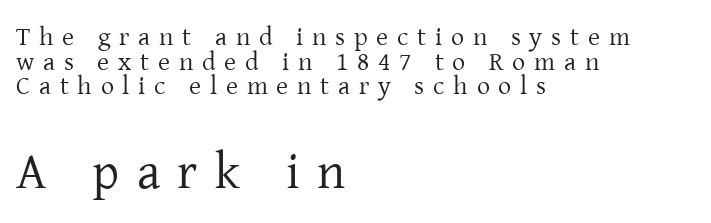
{"serif": "yes", "italic": "no", "bold": "no", "weight": "regular", "width": "normal", "stroke_contrast": "low", "x_height": "medium", "monospaced": "no", "underline": "no", "align": "left", "line_spacing": "tight", "line_spacing_ratio": 0.95, "letter_spacing": "wide", "letter_spacing_em": 0.34, "larger_block": "second", "size_ratio": 1.96, "glyph_px": 51}
